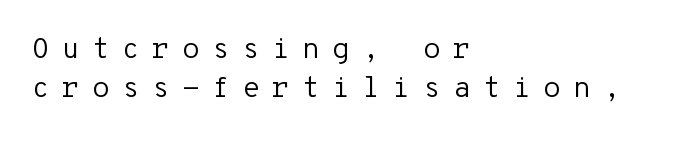
The image shows 29 px regular-weight sans-serif type, upright, monospaced; set left-aligned, normal line spacing (1.33x), unusually wide letter spacing (+0.42 em), not underlined; low stroke contrast and a medium x-height.
